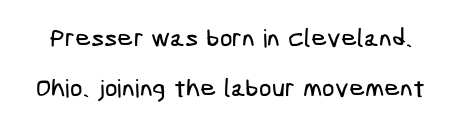
The image shows 25 px text type; set loose line spacing (2.02x), normal letter spacing, not underlined.
